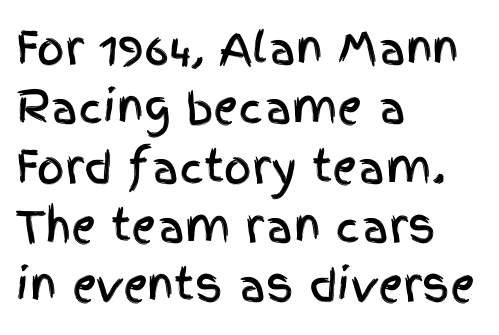
{"serif": "no", "italic": "no", "width": "condensed", "x_height": "large", "monospaced": "no", "underline": "no", "align": "left", "line_spacing": "normal", "line_spacing_ratio": 1.38, "letter_spacing": "normal", "letter_spacing_em": 0.0, "glyph_px": 43}
